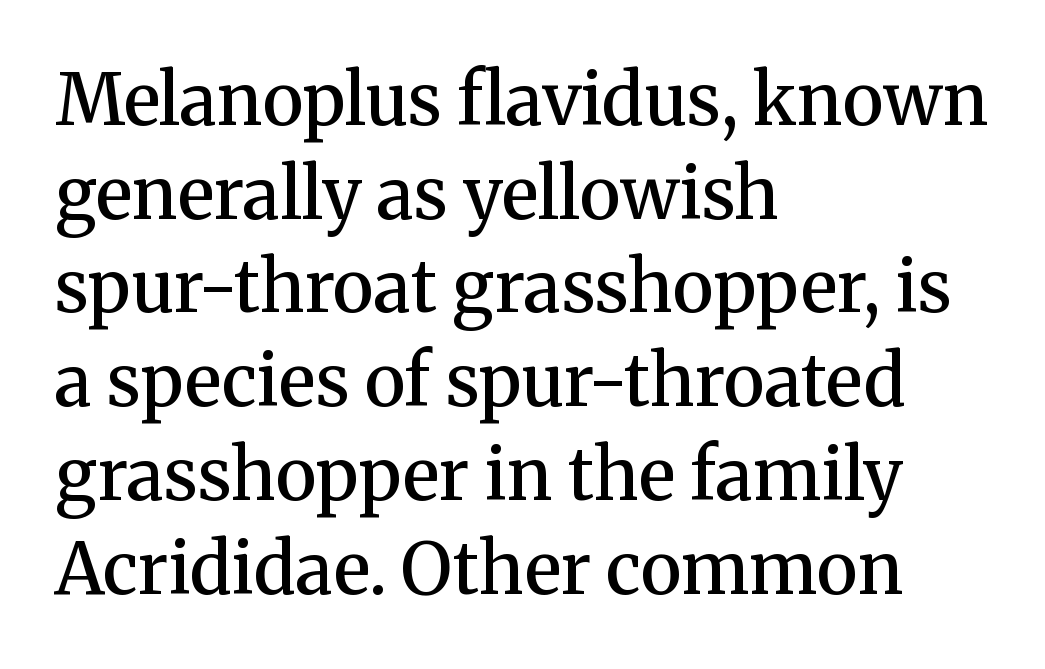
Q: Is the text bold? A: Semi-bold.
Q: Is the text italic (slanted)? A: No, it is upright.
Q: Is the typeface a serif or a sans-serif typeface? A: Serif.
Q: Is the text underlined? A: No.
Q: How is the paragraph aligned? A: Left-aligned.
Q: Is the spacing between letters normal or unusually wide? A: Normal.
Q: Is the spacing between lines tight, normal or loose? A: Normal.
Q: Width (condensed, normal, or wide)? A: Normal.
Q: Stroke contrast? A: Medium.
Q: x-height? A: Medium.
Q: Monospaced? A: No.
